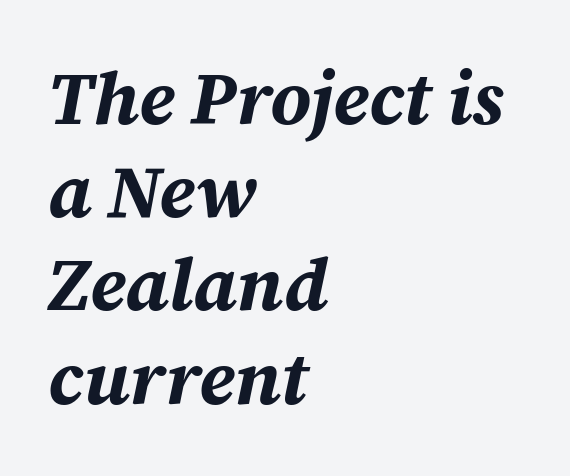
Q: Is the text bold? A: Yes.
Q: Is the text italic (slanted)? A: Yes, it leans right by about 12 degrees.
Q: Is the text underlined? A: No.
Q: How is the paragraph aligned? A: Left-aligned.
Q: Is the spacing between letters normal or unusually wide? A: Normal.
Q: Is the spacing between lines tight, normal or loose? A: Normal.
Q: Width (condensed, normal, or wide)? A: Normal.
Q: Stroke contrast? A: Medium.
Q: x-height? A: Medium.
Q: Monospaced? A: No.
